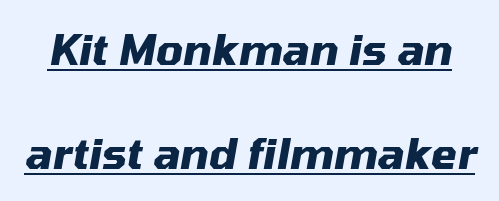
Q: Is the text bold? A: Yes.
Q: Is the text italic (slanted)? A: Yes, it leans right by about 10 degrees.
Q: Is the text underlined? A: Yes.
Q: Is the spacing between letters normal or unusually wide? A: Normal.
Q: Is the spacing between lines tight, normal or loose? A: Loose.
Q: Width (condensed, normal, or wide)? A: Normal.
Q: Stroke contrast? A: Medium.
Q: x-height? A: Medium.
Q: Monospaced? A: No.
